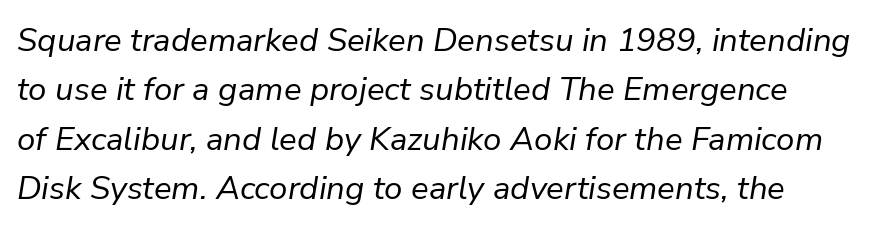
Q: Is the text bold? A: No.
Q: Is the text italic (slanted)? A: Yes, it leans right by about 9 degrees.
Q: Is the text underlined? A: No.
Q: Is the spacing between letters normal or unusually wide? A: Normal.
Q: Is the spacing between lines tight, normal or loose? A: Normal.
Q: Width (condensed, normal, or wide)? A: Normal.
Q: Stroke contrast? A: Low.
Q: x-height? A: Medium.
Q: Monospaced? A: No.
